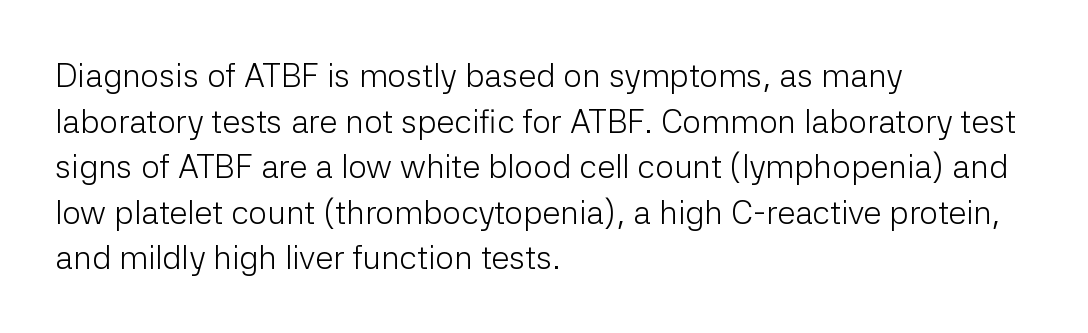
Q: Is the text bold? A: No.
Q: Is the text italic (slanted)? A: No, it is upright.
Q: Is the typeface a serif or a sans-serif typeface? A: Sans-serif.
Q: Is the text underlined? A: No.
Q: How is the paragraph aligned? A: Left-aligned.
Q: Is the spacing between letters normal or unusually wide? A: Normal.
Q: Is the spacing between lines tight, normal or loose? A: Normal.
Q: Width (condensed, normal, or wide)? A: Normal.
Q: Stroke contrast? A: Low.
Q: x-height? A: Medium.
Q: Monospaced? A: No.
